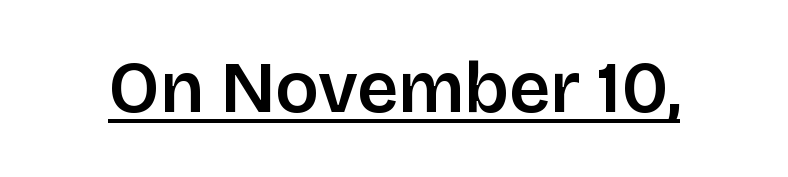
Q: Is the text italic (slanted)? A: No, it is upright.
Q: Is the typeface a serif or a sans-serif typeface? A: Sans-serif.
Q: Is the text underlined? A: Yes.
Q: Is the spacing between letters normal or unusually wide? A: Normal.
Q: Width (condensed, normal, or wide)? A: Normal.
Q: Stroke contrast? A: Low.
Q: x-height? A: Large.
Q: Monospaced? A: No.
